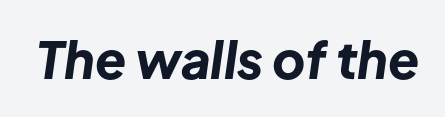
Q: Is the text bold? A: Yes.
Q: Is the text italic (slanted)? A: Yes, it leans right by about 8 degrees.
Q: Is the text underlined? A: No.
Q: Is the spacing between letters normal or unusually wide? A: Normal.
Q: Width (condensed, normal, or wide)? A: Normal.
Q: Stroke contrast? A: Low.
Q: x-height? A: Medium.
Q: Monospaced? A: No.
